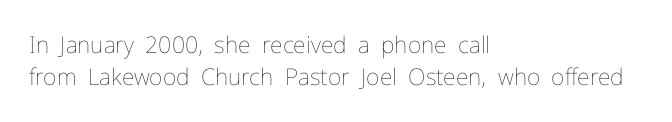
{"italic": "no", "bold": "no", "underline": "no", "align": "left", "line_spacing": "normal", "line_spacing_ratio": 1.41, "letter_spacing": "normal", "letter_spacing_em": 0.0, "glyph_px": 23}
